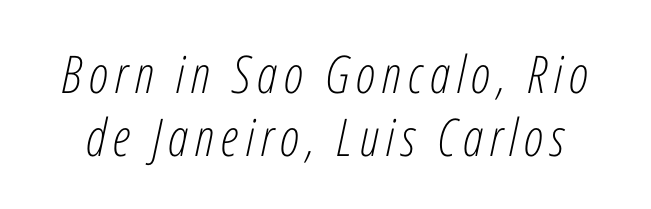
The font's italic variant was chosen for this text. These lines are rendered in a variable-pitch font. Decoration check: the copy has no underline. The weight would be labelled regular, book, light, or lighter still.
